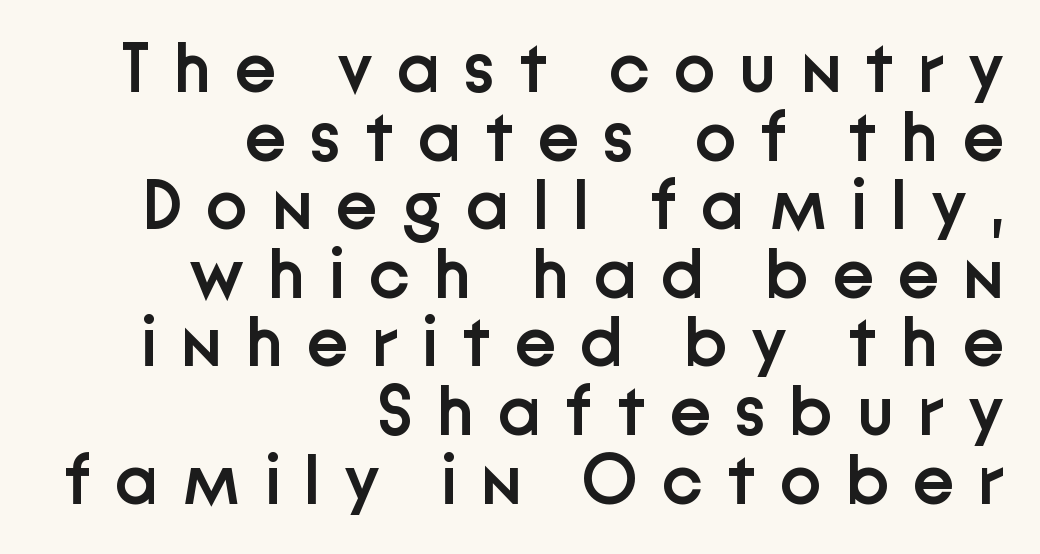
{"serif": "no", "italic": "no", "bold": "semi", "weight": "semibold", "width": "normal", "stroke_contrast": "low", "x_height": "medium", "monospaced": "no", "underline": "no", "align": "right", "line_spacing": "tight", "line_spacing_ratio": 0.98, "letter_spacing": "wide", "letter_spacing_em": 0.34, "glyph_px": 70}
